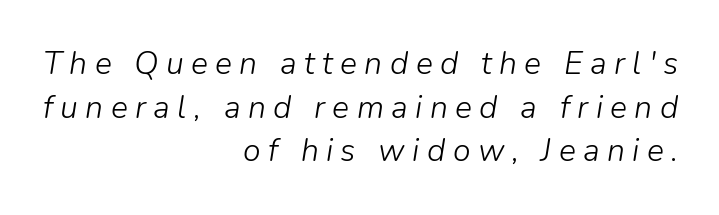
The image shows 32 px light type, italic (leaning right); set right-aligned, normal line spacing (1.36x), unusually wide letter spacing (+0.23 em), not underlined; low stroke contrast and a medium x-height.
